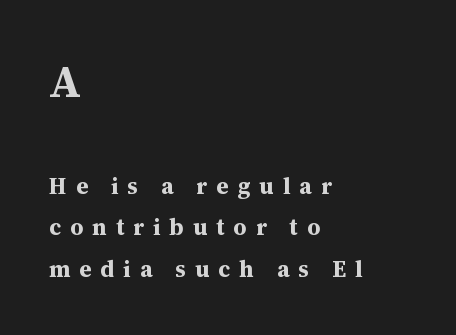
Q: Is the text bold? A: Yes.
Q: Is the text italic (slanted)? A: No, it is upright.
Q: Is the typeface a serif or a sans-serif typeface? A: Serif.
Q: Is the text underlined? A: No.
Q: How is the paragraph aligned? A: Left-aligned.
Q: Is the spacing between letters normal or unusually wide? A: Unusually wide.
Q: Which block of text is set in a larger size, the first (top) or the second (bottom)? A: The first (top) one.
Q: Width (condensed, normal, or wide)? A: Normal.
Q: Stroke contrast? A: Medium.
Q: x-height? A: Medium.
Q: Monospaced? A: No.
